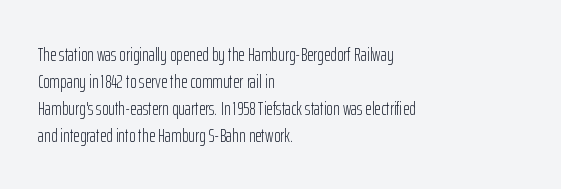
Q: Is the text bold? A: No.
Q: Is the text italic (slanted)? A: No, it is upright.
Q: Is the text underlined? A: No.
Q: How is the paragraph aligned? A: Left-aligned.
Q: Is the spacing between letters normal or unusually wide? A: Normal.
Q: Is the spacing between lines tight, normal or loose? A: Normal.
